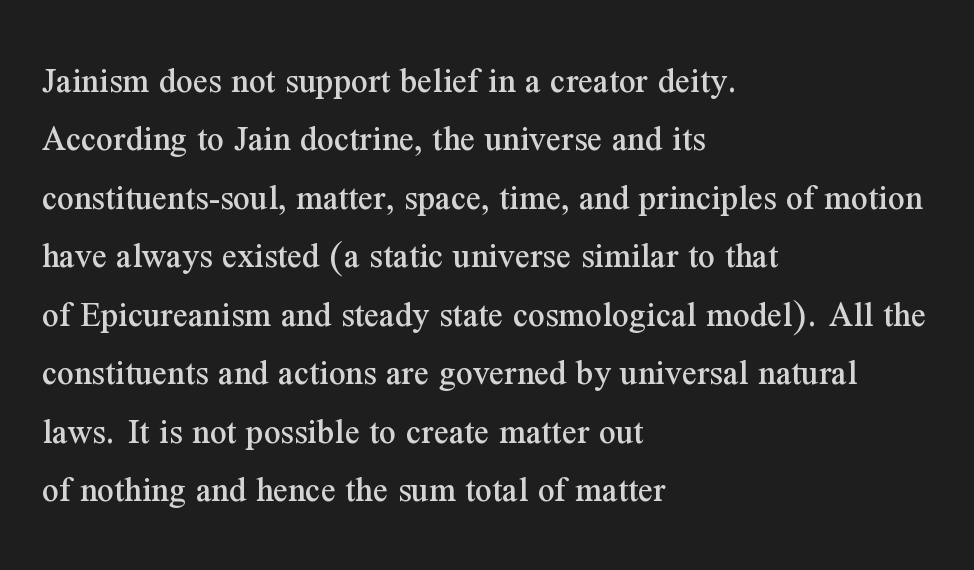
{"serif": "yes", "italic": "no", "width": "normal", "stroke_contrast": "medium", "x_height": "medium", "monospaced": "no", "underline": "no", "align": "left", "line_spacing": "normal", "line_spacing_ratio": 1.58, "letter_spacing": "normal", "letter_spacing_em": 0.0, "glyph_px": 37}
